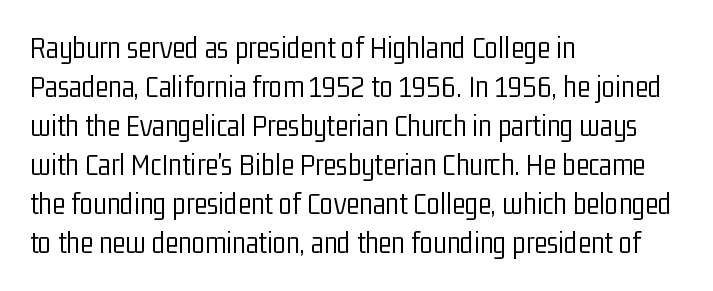
The image shows 31 px light, condensed sans-serif type, upright; set left-aligned, normal line spacing (1.26x), normal letter spacing, not underlined; low stroke contrast and a medium x-height.
